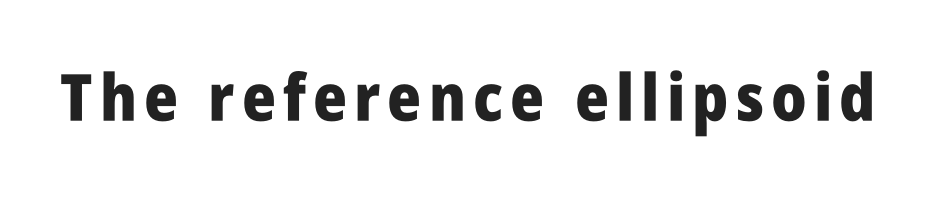
Italic? Not at all — the glyphs are vertical. Proportional: the letters do not fall into vertical columns. The designer went with a sans here, leaving each stem footless. A full-strength bold gives these letters their thick strokes.
